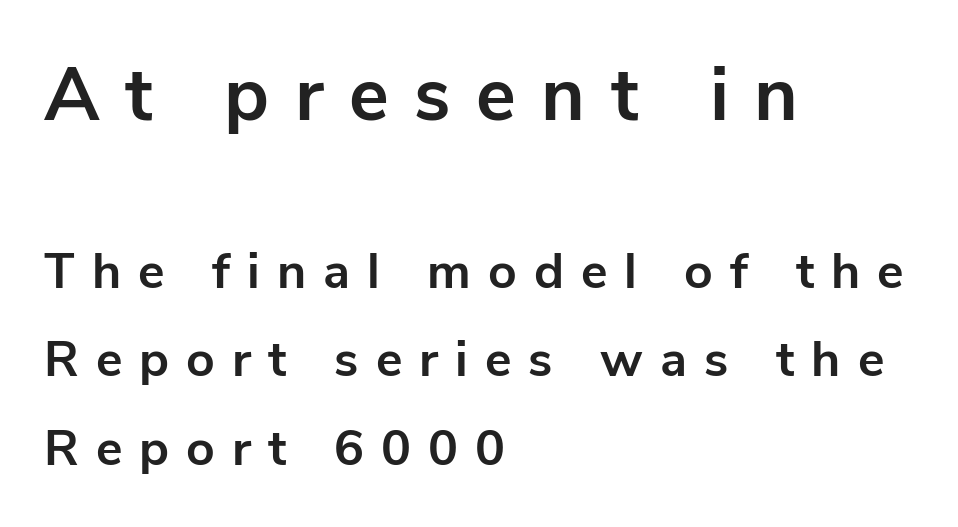
Q: Is the text bold? A: Yes.
Q: Is the text italic (slanted)? A: No, it is upright.
Q: Is the typeface a serif or a sans-serif typeface? A: Sans-serif.
Q: Is the text underlined? A: No.
Q: How is the paragraph aligned? A: Left-aligned.
Q: Is the spacing between letters normal or unusually wide? A: Unusually wide.
Q: Which block of text is set in a larger size, the first (top) or the second (bottom)? A: The first (top) one.
Q: Width (condensed, normal, or wide)? A: Normal.
Q: Stroke contrast? A: Low.
Q: x-height? A: Medium.
Q: Monospaced? A: No.
